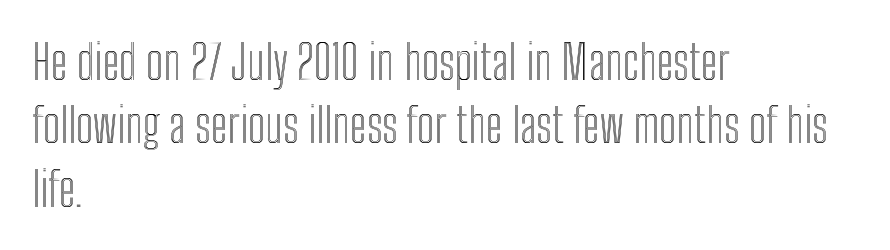
The image shows 48 px condensed type, upright; set left-aligned, normal line spacing (1.32x), normal letter spacing, not underlined; a medium x-height.
